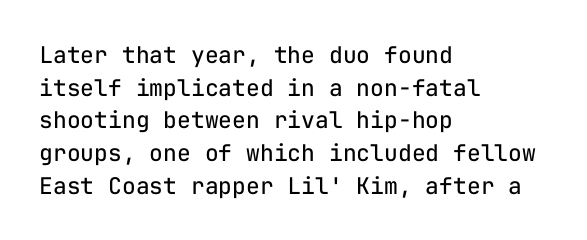
Q: Is the text bold? A: No.
Q: Is the text italic (slanted)? A: No, it is upright.
Q: Is the text underlined? A: No.
Q: How is the paragraph aligned? A: Left-aligned.
Q: Is the spacing between letters normal or unusually wide? A: Normal.
Q: Is the spacing between lines tight, normal or loose? A: Normal.
